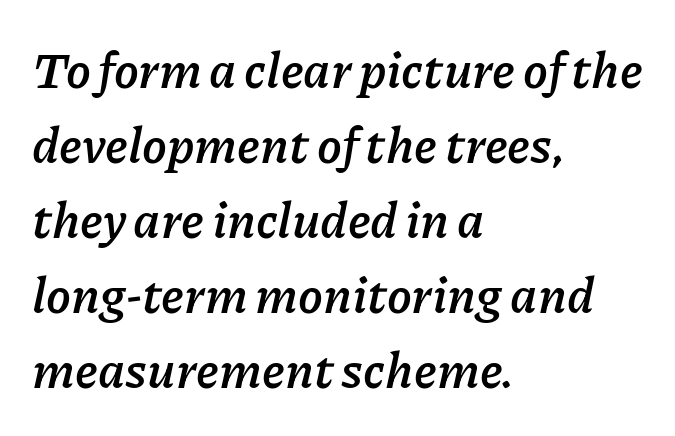
The image shows 50 px semibold type, italic (leaning right); set left-aligned, normal line spacing (1.5x), normal letter spacing, not underlined; low stroke contrast and a medium x-height.
